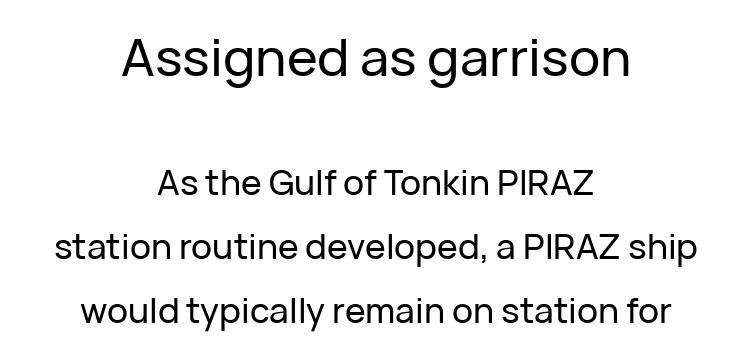
The image shows 52 px sans-serif type, upright; set centered, line spacing 1.83x, normal letter spacing, not underlined; the first (top) block is 1.49x larger; low stroke contrast and a medium x-height.
